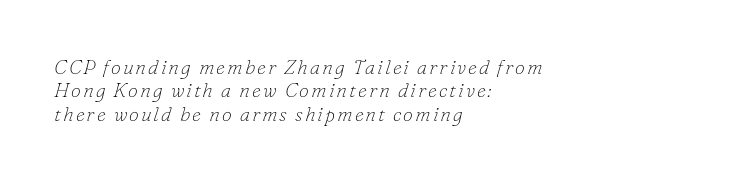
Q: Is the text bold? A: No.
Q: Is the text italic (slanted)? A: Yes, it leans right by about 16 degrees.
Q: Is the text underlined? A: No.
Q: How is the paragraph aligned? A: Left-aligned.
